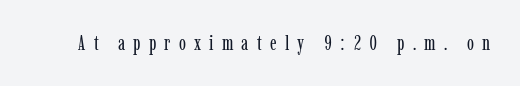
Designer's note — italics off, roman on. Summary of weight: not heavy and not bold. Observe the wide spacing: letters keep a clear distance from each other. Clear beneath every line of the passage.
